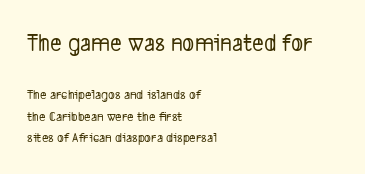
Q: Is the text underlined? A: No.
Q: How is the paragraph aligned? A: Left-aligned.
Q: Is the spacing between letters normal or unusually wide? A: Normal.
Q: Is the spacing between lines tight, normal or loose? A: Normal.
Q: Which block of text is set in a larger size, the first (top) or the second (bottom)? A: The first (top) one.
